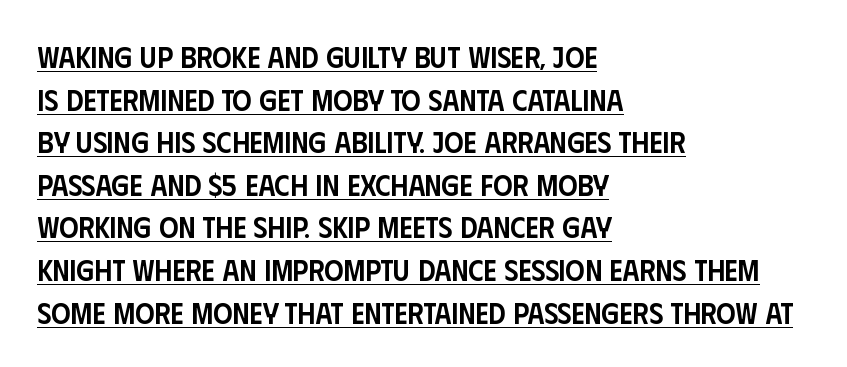
Q: Is the text bold? A: Semi-bold.
Q: Is the text italic (slanted)? A: No, it is upright.
Q: Is the typeface a serif or a sans-serif typeface? A: Sans-serif.
Q: Is the text underlined? A: Yes.
Q: How is the paragraph aligned? A: Left-aligned.
Q: Is the spacing between letters normal or unusually wide? A: Normal.
Q: Is the spacing between lines tight, normal or loose? A: Normal.
Q: Width (condensed, normal, or wide)? A: Condensed.
Q: Stroke contrast? A: Low.
Q: x-height? A: Large.
Q: Monospaced? A: No.
